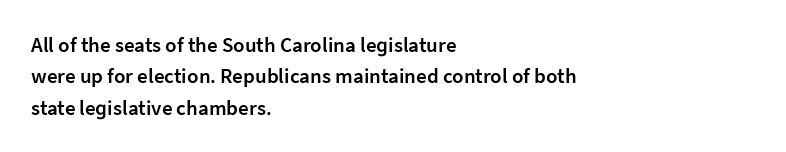
{"italic": "no", "bold": "semi", "underline": "no", "align": "left", "line_spacing": "normal", "line_spacing_ratio": 1.5, "letter_spacing": "normal", "letter_spacing_em": 0.0, "glyph_px": 21}
